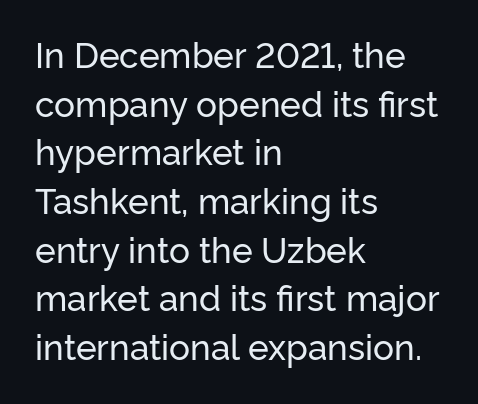
Q: Is the text italic (slanted)? A: No, it is upright.
Q: Is the typeface a serif or a sans-serif typeface? A: Sans-serif.
Q: Is the text underlined? A: No.
Q: How is the paragraph aligned? A: Left-aligned.
Q: Is the spacing between letters normal or unusually wide? A: Normal.
Q: Is the spacing between lines tight, normal or loose? A: Normal.
Q: Width (condensed, normal, or wide)? A: Normal.
Q: Stroke contrast? A: Low.
Q: x-height? A: Medium.
Q: Monospaced? A: No.
